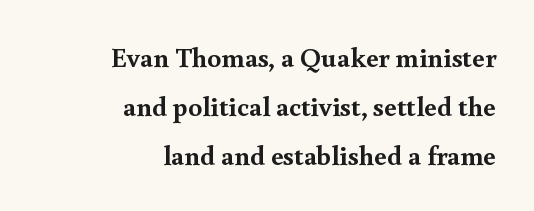
Compared with an ordinary text face, these strokes are far heavier — a full bold. These lines are composed in type with serifs. Decoration check: the copy has no underline. The type sits square on the baseline with zero lean.
